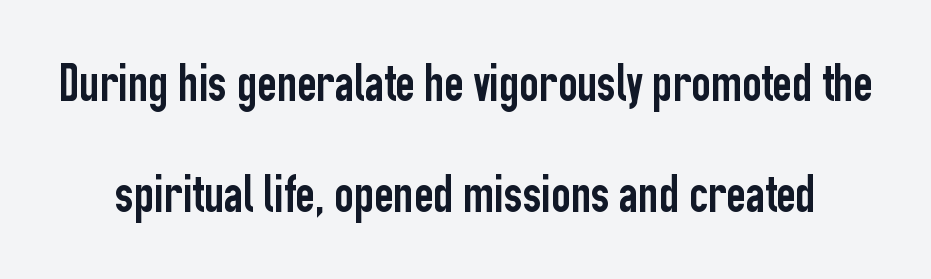
{"serif": "no", "italic": "no", "width": "condensed", "stroke_contrast": "low", "x_height": "medium", "monospaced": "no", "underline": "no", "line_spacing": "loose", "line_spacing_ratio": 2.1, "letter_spacing": "normal", "letter_spacing_em": 0.0, "glyph_px": 53}
